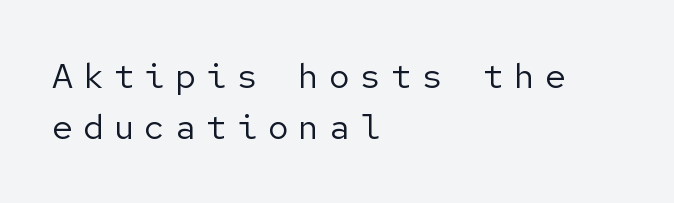
The image shows 35 px regular-weight sans-serif type, upright; set left-aligned, normal line spacing (1.47x), unusually wide letter spacing (+0.28 em), not underlined; low stroke contrast and a medium x-height.
